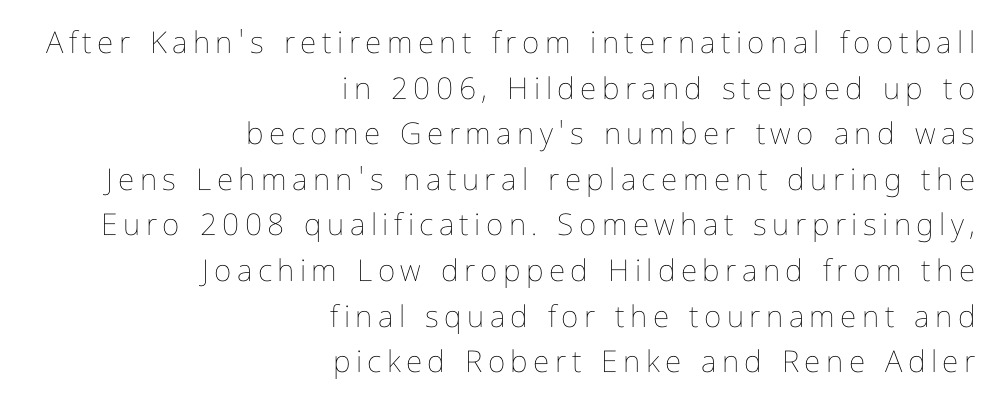
Q: Is the text bold? A: No.
Q: Is the text italic (slanted)? A: No, it is upright.
Q: Is the text underlined? A: No.
Q: How is the paragraph aligned? A: Right-aligned.
Q: Is the spacing between lines tight, normal or loose? A: Normal.
Q: Width (condensed, normal, or wide)? A: Condensed.
Q: Stroke contrast? A: Low.
Q: x-height? A: Medium.
Q: Monospaced? A: No.
